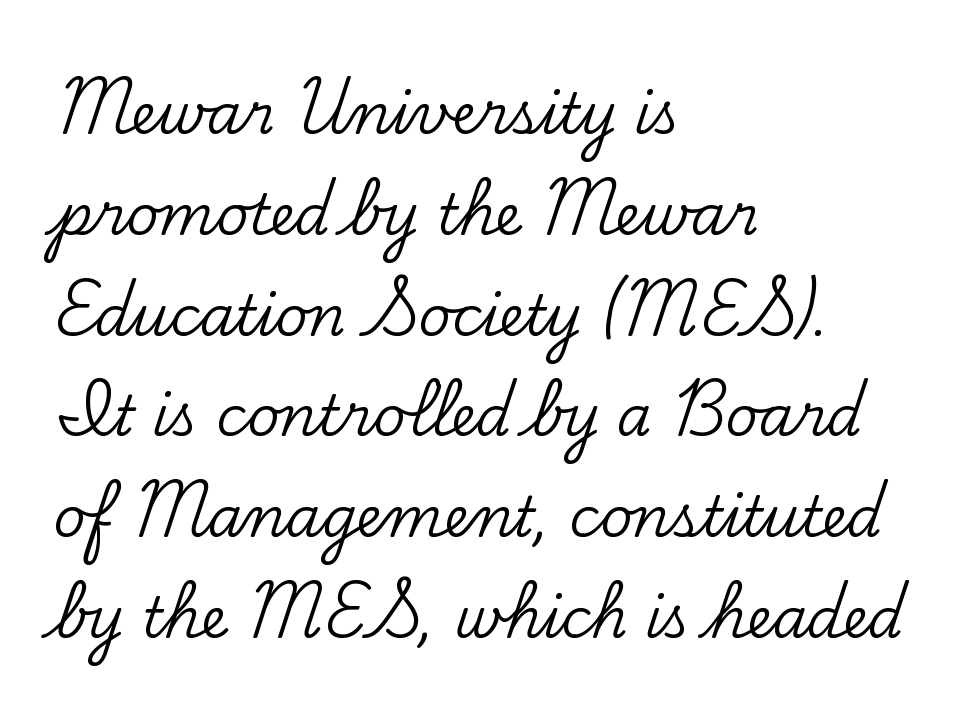
Q: Is the text italic (slanted)? A: Yes.
Q: Is the typeface a serif or a sans-serif typeface? A: Serif.
Q: Is the text underlined? A: No.
Q: How is the paragraph aligned? A: Left-aligned.
Q: Is the spacing between letters normal or unusually wide? A: Normal.
Q: Width (condensed, normal, or wide)? A: Normal.
Q: Stroke contrast? A: Low.
Q: x-height? A: Small.
Q: Monospaced? A: No.
